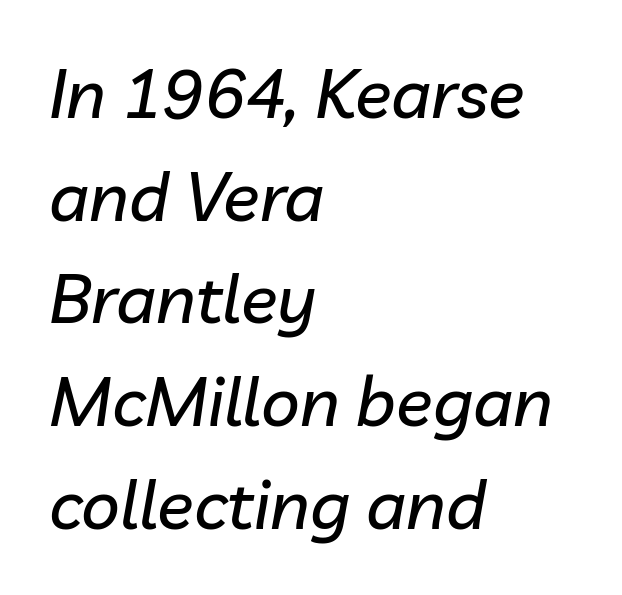
{"italic": "yes", "lean": "right", "slant_degrees": 10, "width": "normal", "stroke_contrast": "low", "x_height": "medium", "monospaced": "no", "underline": "no", "align": "left", "line_spacing": "normal", "line_spacing_ratio": 1.51, "letter_spacing": "normal", "letter_spacing_em": 0.0, "glyph_px": 68}
